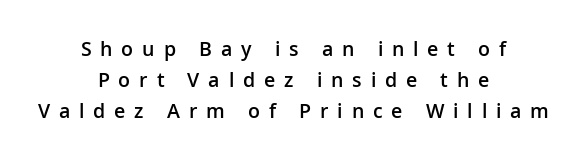
A roman cut, with each character standing at attention. The face used here is rendered with a markedly widened letterfit. Firm but not heavy-handed strokes: this text is semibold. Caption: multi-line text, centered on the measure. Is there much room between lines? A standard amount, neither cramped nor airy. Honestly, there is no underline to notice here at all.
